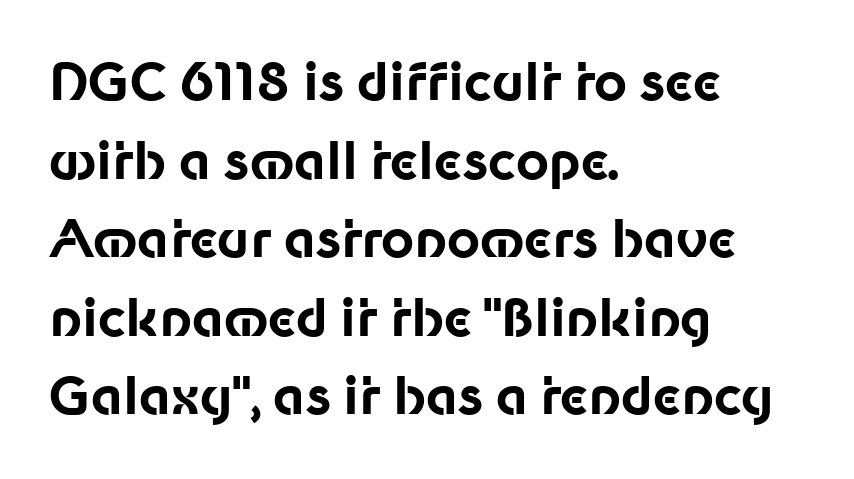
The image shows 51 px bold sans-serif type, upright; set left-aligned, normal line spacing (1.54x), normal letter spacing, not underlined; low stroke contrast and a medium x-height.
